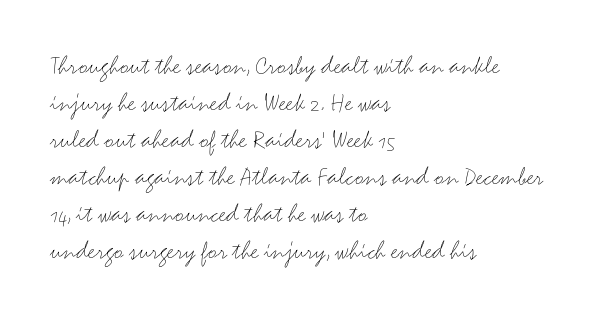
The image shows 27 px text type; set left-aligned, normal line spacing (1.37x), normal letter spacing, not underlined.
